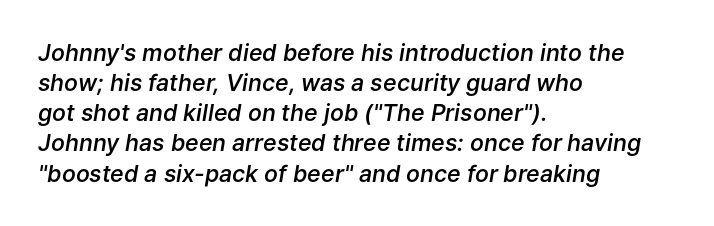
{"italic": "yes", "lean": "right", "slant_degrees": 9, "bold": "semi", "underline": "no", "align": "left", "line_spacing": "normal", "line_spacing_ratio": 1.31, "letter_spacing": "normal", "letter_spacing_em": 0.0, "glyph_px": 23}
